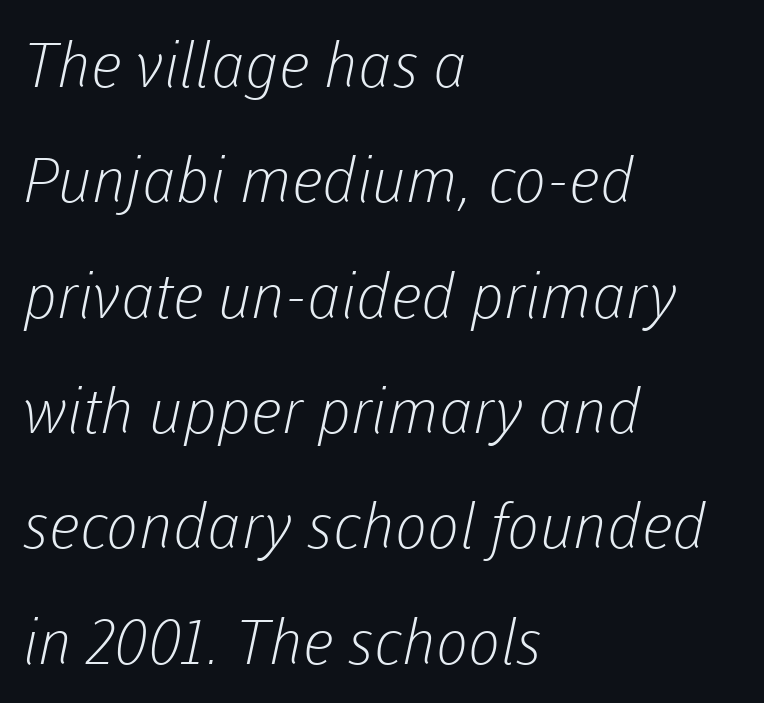
The image shows 62 px light sans-serif type; set left-aligned, line spacing 1.86x, normal letter spacing, not underlined; low stroke contrast and a medium x-height.
